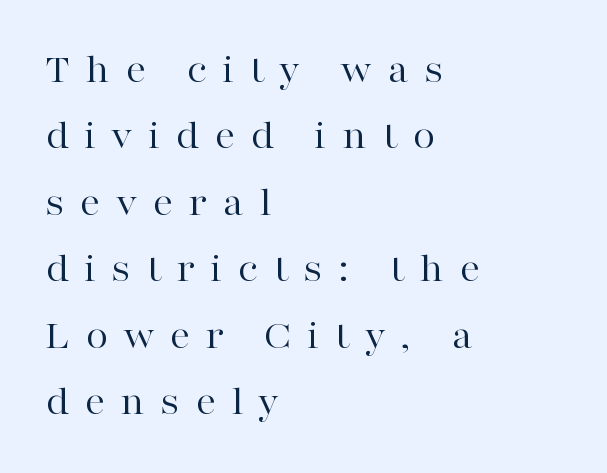
{"serif": "yes", "italic": "no", "bold": "no", "weight": "regular", "width": "wide", "stroke_contrast": "high", "x_height": "medium", "monospaced": "no", "underline": "no", "align": "left", "line_spacing": "normal", "line_spacing_ratio": 1.62, "letter_spacing": "wide", "letter_spacing_em": 0.37, "glyph_px": 41}
